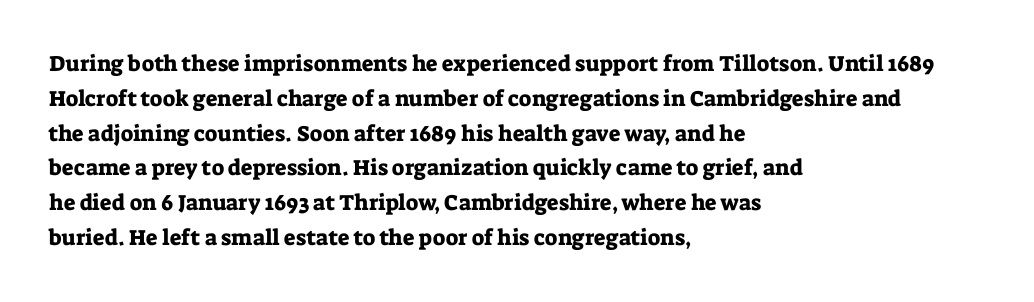
The image shows 22 px text type, upright; set left-aligned, normal line spacing (1.58x), normal letter spacing, not underlined.
